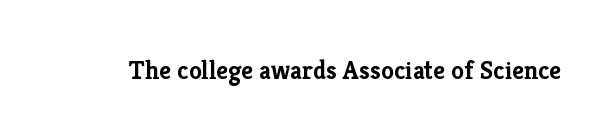
Q: Is the text bold? A: Yes.
Q: Is the text italic (slanted)? A: No, it is upright.
Q: Is the text underlined? A: No.
Q: Is the spacing between letters normal or unusually wide? A: Normal.
